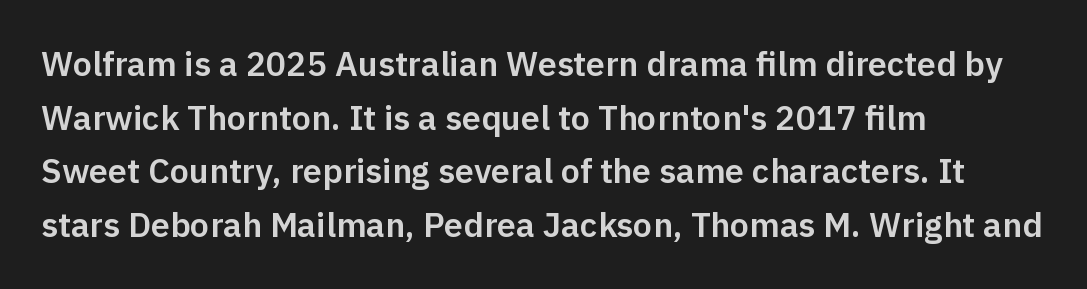
The image shows 34 px sans-serif type, upright; set left-aligned, normal line spacing (1.58x), normal letter spacing, not underlined; low stroke contrast and a medium x-height.
